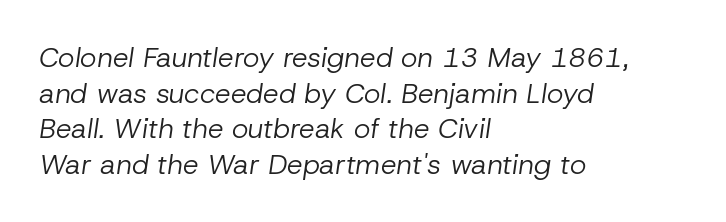
The image shows 28 px regular-weight type, italic (leaning right); set left-aligned, normal line spacing (1.27x), normal letter spacing, not underlined; low stroke contrast and a medium x-height.
